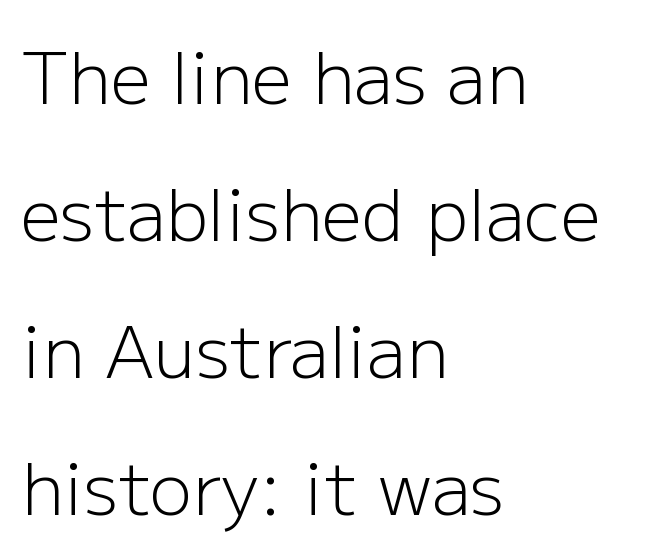
Q: Is the text bold? A: No.
Q: Is the text italic (slanted)? A: No, it is upright.
Q: Is the typeface a serif or a sans-serif typeface? A: Sans-serif.
Q: Is the text underlined? A: No.
Q: How is the paragraph aligned? A: Left-aligned.
Q: Is the spacing between letters normal or unusually wide? A: Normal.
Q: Is the spacing between lines tight, normal or loose? A: Loose.
Q: Width (condensed, normal, or wide)? A: Normal.
Q: Stroke contrast? A: Low.
Q: x-height? A: Medium.
Q: Monospaced? A: No.
